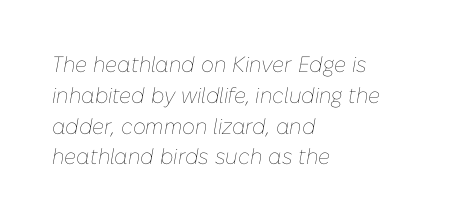
{"italic": "yes", "lean": "right", "slant_degrees": 10, "bold": "no", "underline": "no", "align": "left", "line_spacing": "normal", "line_spacing_ratio": 1.4, "letter_spacing": "normal", "letter_spacing_em": 0.0, "glyph_px": 22}
